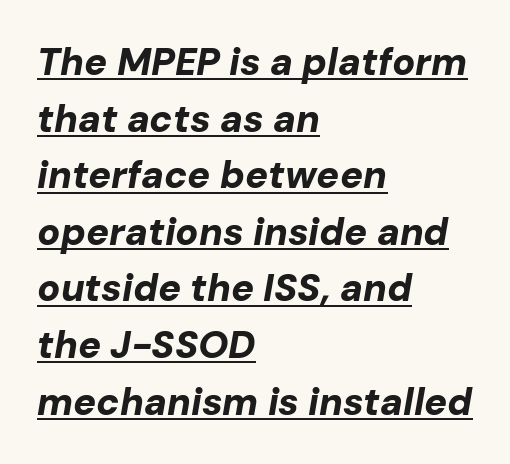
The image shows 38 px bold type, italic (leaning right); set left-aligned, normal line spacing (1.49x), normal letter spacing, underlined; low stroke contrast and a medium x-height.
